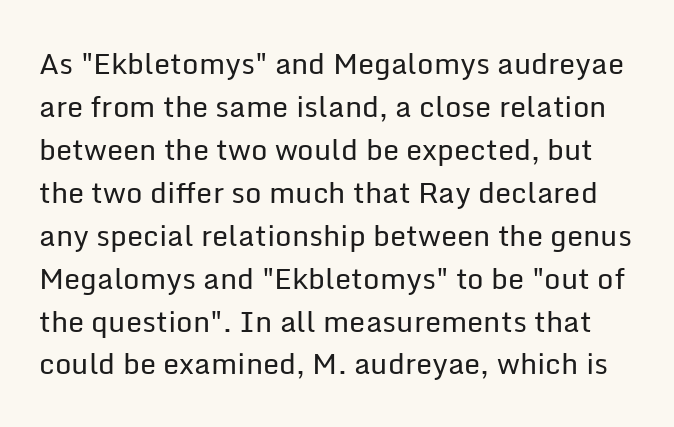
The string is rendered with underlining switched off. The strokes carry an ordinary text weight at most. No italicization has been applied; the sample stays upright. A typesetter would call this proportional, since set widths differ per character. This sample uses plain, unmodified letter spacing.
